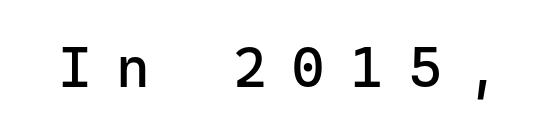
The strokes carry an ordinary text weight at most. The string is rendered with underlining switched off. The type family on display is of the sans-serif kind. Words appear elongated and porous because spacing is wide.
